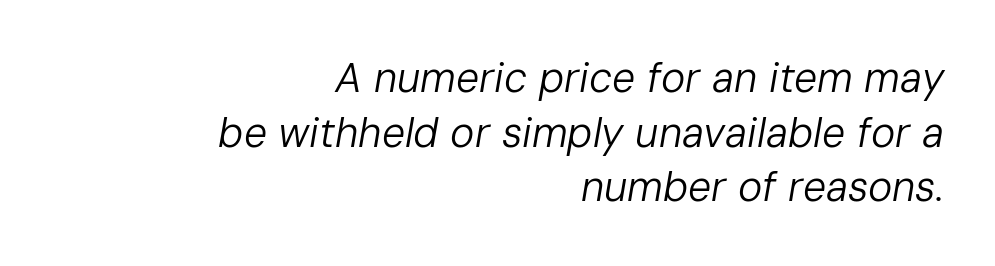
Type without underlining. Between one letter and the next there's only the usual sliver of space. A quiet, ordinary-to-light weight characterises the typeface. In terms of leading, this rendering sits right in the middle. The lines are quadded right.
